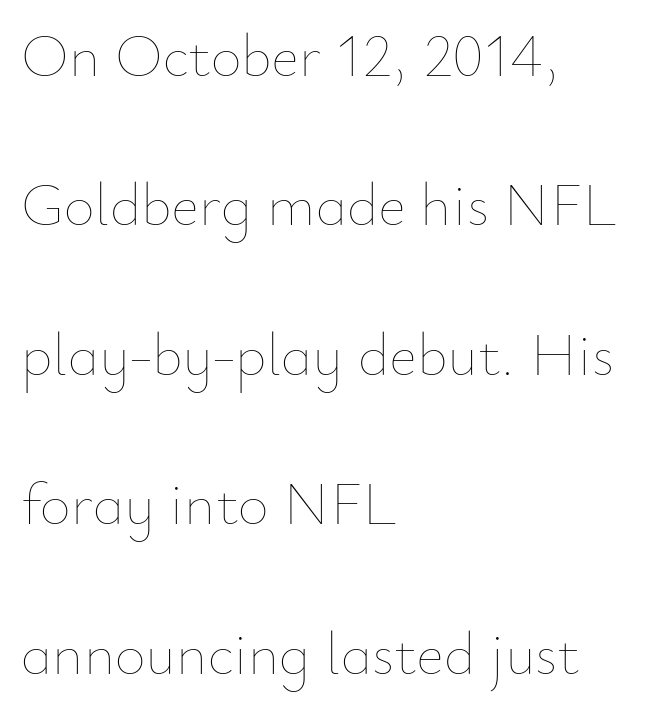
The image shows 60 px thin type, upright; set left-aligned, loose line spacing (2.49x), normal letter spacing, not underlined; low stroke contrast and a small x-height.
